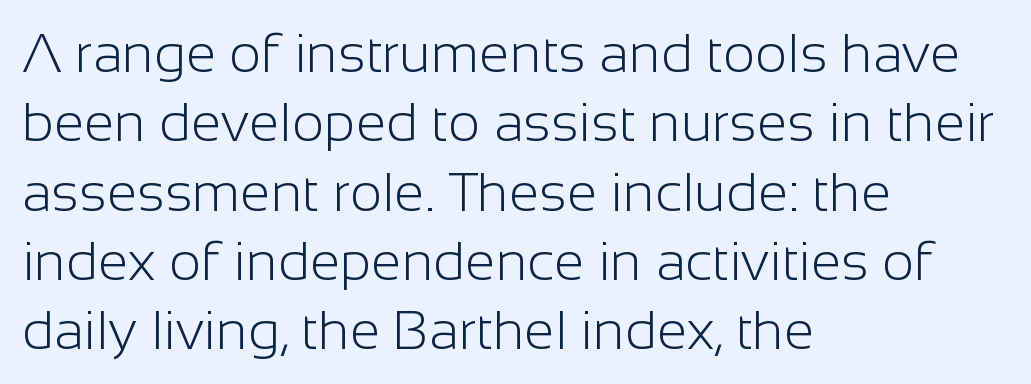
{"serif": "no", "italic": "no", "bold": "no", "weight": "light", "width": "normal", "stroke_contrast": "low", "x_height": "medium", "monospaced": "no", "underline": "no", "align": "left", "line_spacing": "normal", "line_spacing_ratio": 1.26, "letter_spacing": "normal", "letter_spacing_em": 0.0, "glyph_px": 55}
